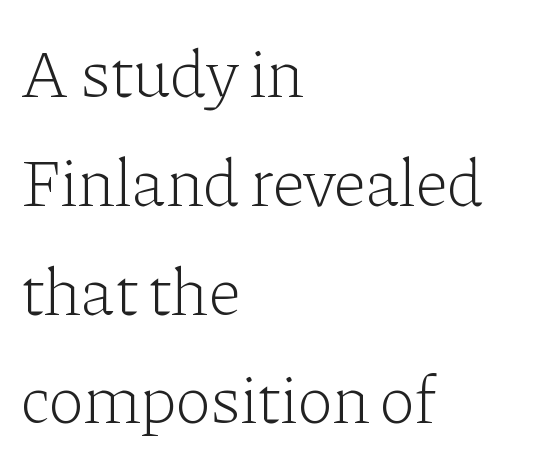
Think of a printed novel: that variable character pitch is what you see here. Beneath every word, the page is bare. Ordinary non-slanted type is in use. Inter-character spacing is left at the font's built-in metrics. This rendering uses left alignment, leaving the right contour irregular. The letters carry serifs — small finishing strokes at the ends of their stems.
